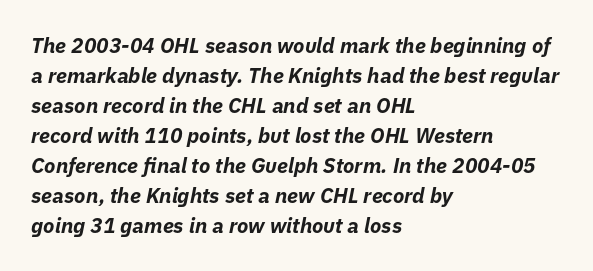
Q: Is the text bold? A: Yes.
Q: Is the text italic (slanted)? A: Yes, it leans right by about 11 degrees.
Q: Is the text underlined? A: No.
Q: How is the paragraph aligned? A: Left-aligned.
Q: Is the spacing between letters normal or unusually wide? A: Normal.
Q: Is the spacing between lines tight, normal or loose? A: Normal.
